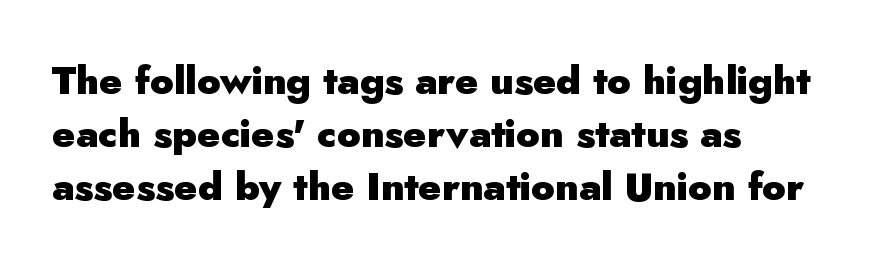
Q: Is the text bold? A: Yes.
Q: Is the text italic (slanted)? A: No, it is upright.
Q: Is the typeface a serif or a sans-serif typeface? A: Sans-serif.
Q: Is the text underlined? A: No.
Q: How is the paragraph aligned? A: Left-aligned.
Q: Is the spacing between letters normal or unusually wide? A: Normal.
Q: Is the spacing between lines tight, normal or loose? A: Normal.
Q: Width (condensed, normal, or wide)? A: Normal.
Q: Stroke contrast? A: Low.
Q: x-height? A: Small.
Q: Monospaced? A: No.
